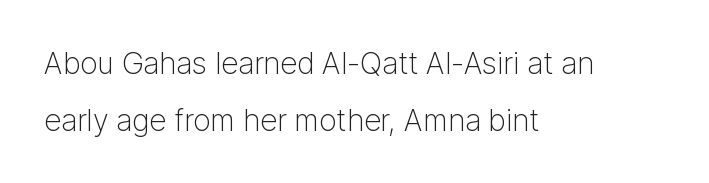
No italicization has been applied; the sample stays upright. The paragraph has a hard left edge and a soft right edge. Regarding leading, the lines here are spaced well apart. The glyphs in this specimen are sans serif. A typesetter would call this zero additional tracking. The typesetting does not lean heavy: it is not bold.
